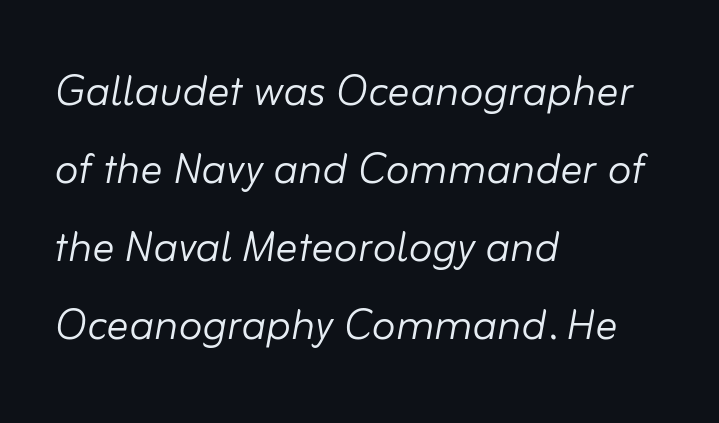
The image shows 55 px light type, italic (leaning right); set left-aligned, normal line spacing (1.42x), normal letter spacing, not underlined; low stroke contrast and a small x-height.
